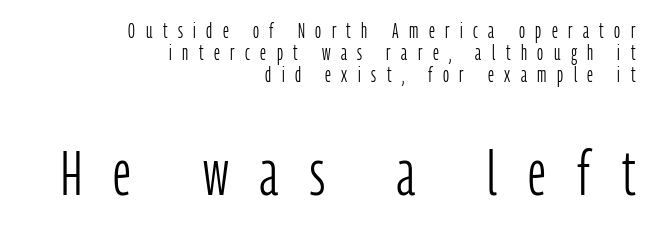
This rendering uses right alignment, leaving the left contour irregular. No italicization has been applied; the sample stays upright. Letters rest on an invisible, unmarked baseline. Serif or sans? Sans — the stroke terminals are bare. Inter-character spacing is expanded well beyond the font's built-in metrics.
